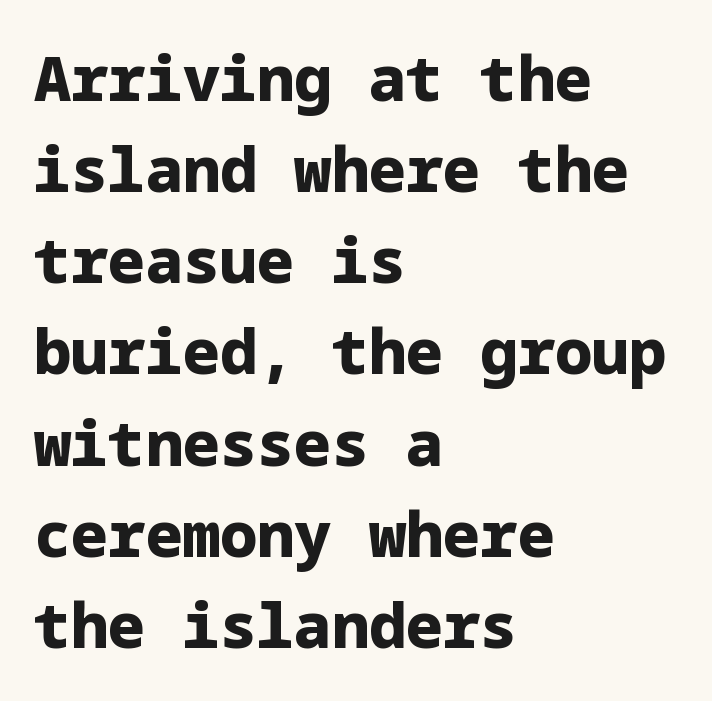
Letters rest on an invisible, unmarked baseline. The text block is weighted toward the left margin, trailing off unevenly rightward. Each letter's strokes conclude bluntly, with no projecting serifs. In terms of letterspacing, this is plain default setting.
